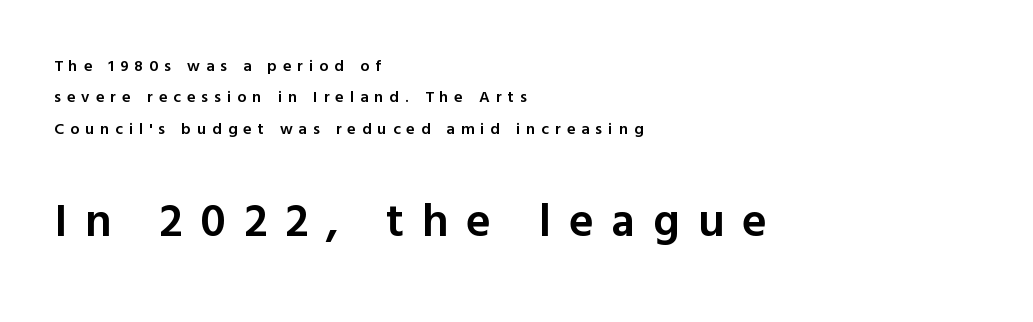
Q: Is the text bold? A: Semi-bold.
Q: Is the text italic (slanted)? A: No, it is upright.
Q: Is the typeface a serif or a sans-serif typeface? A: Sans-serif.
Q: Is the text underlined? A: No.
Q: How is the paragraph aligned? A: Left-aligned.
Q: Is the spacing between letters normal or unusually wide? A: Unusually wide.
Q: Is the spacing between lines tight, normal or loose? A: Loose.
Q: Which block of text is set in a larger size, the first (top) or the second (bottom)? A: The second (bottom) one.
Q: Width (condensed, normal, or wide)? A: Normal.
Q: x-height? A: Medium.
Q: Monospaced? A: No.
